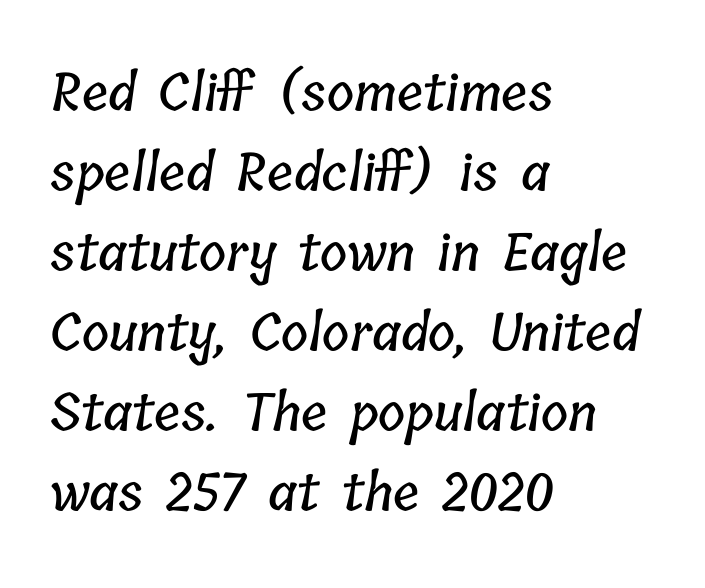
{"width": "condensed", "stroke_contrast": "low", "x_height": "medium", "monospaced": "no", "underline": "no", "align": "left", "line_spacing": "normal", "line_spacing_ratio": 1.54, "letter_spacing": "normal", "letter_spacing_em": 0.0, "glyph_px": 52}
